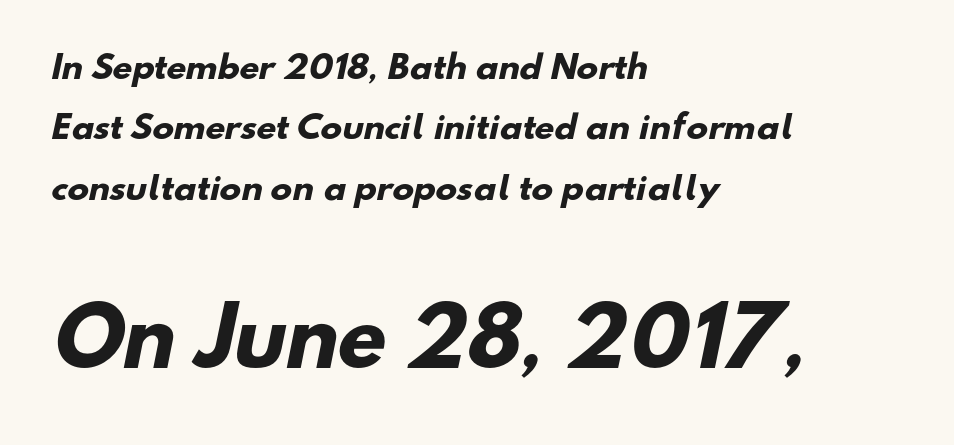
The image shows 79 px heavy sans-serif type; set left-aligned, line spacing 1.89x, normal letter spacing, not underlined; the second (bottom) block is 2.47x larger; low stroke contrast and a small x-height.
